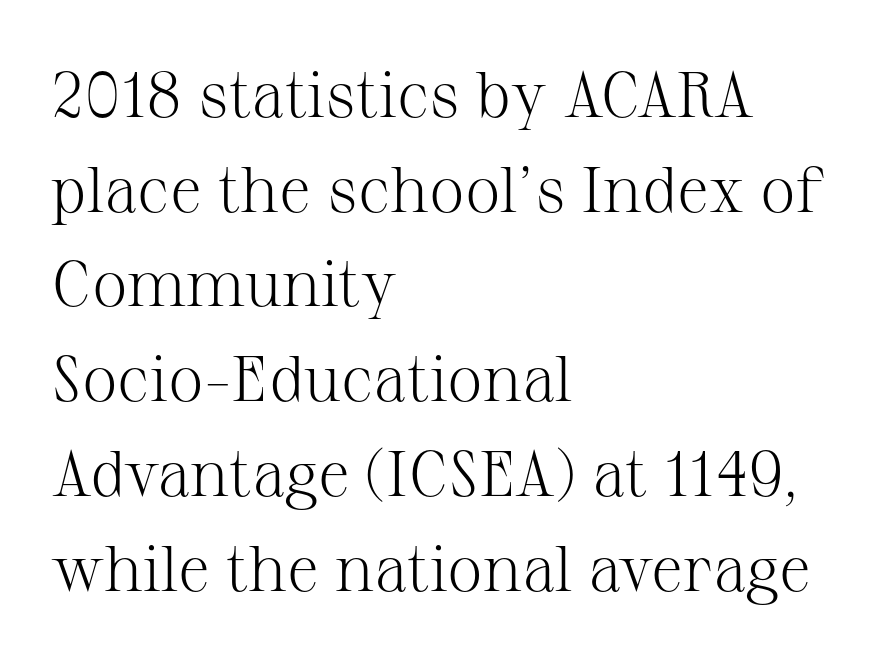
The lines sit at an ordinary, default distance from one another. The letters sit at their default tracking, neither squeezed nor spread. A typesetter would call this proportional, since set widths differ per character. Stroke terminals: seriffed. Ordinary non-slanted type is in use. Line beginnings align vertically; line endings do not.
